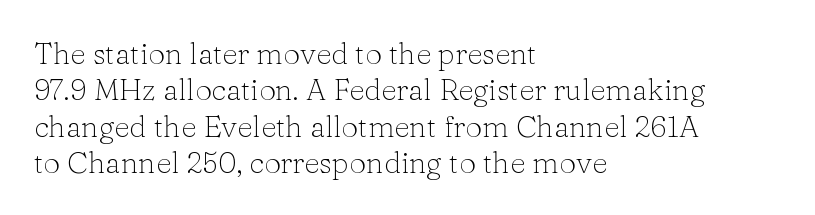
Ordinary non-slanted type is in use. This is not heavy type; no bold has been used. The string is rendered with underlining switched off. The compositor pushed each line to the left boundary. Unlike a clean sans, this face finishes its strokes with serifs. Proportional: the letters do not fall into vertical columns.
